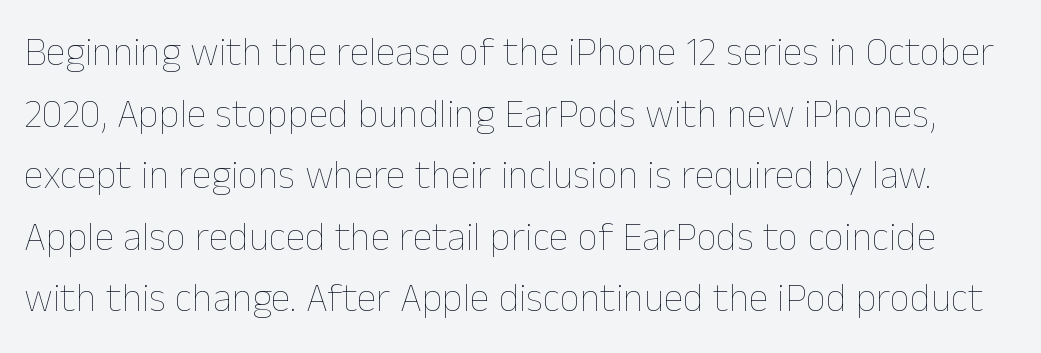
{"italic": "no", "bold": "no", "weight": "thin", "width": "normal", "stroke_contrast": "low", "x_height": "medium", "monospaced": "no", "underline": "no", "line_spacing": "normal", "line_spacing_ratio": 1.54, "letter_spacing": "normal", "letter_spacing_em": 0.0, "glyph_px": 40}
